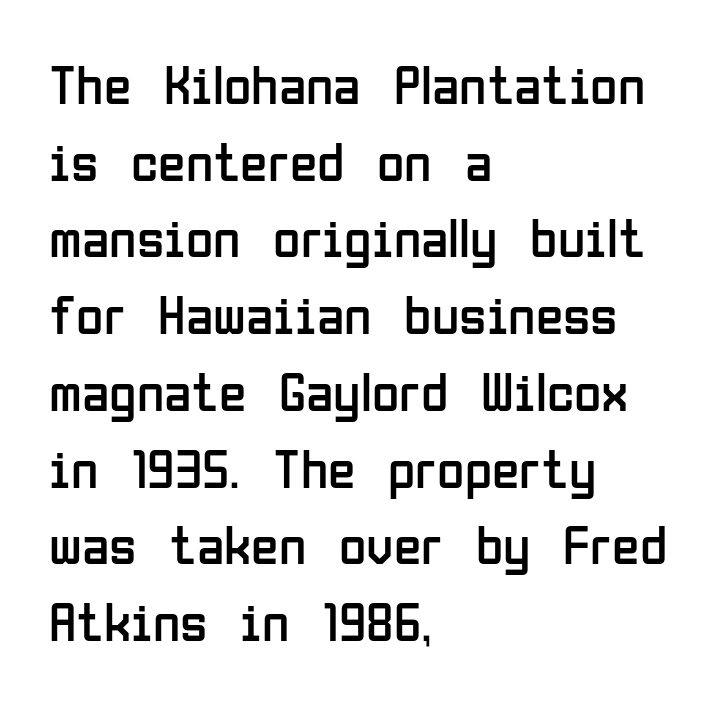
{"serif": "no", "italic": "no", "bold": "no", "weight": "regular", "width": "condensed", "stroke_contrast": "low", "x_height": "medium", "monospaced": "no", "underline": "no", "align": "left", "line_spacing": "normal", "line_spacing_ratio": 1.37, "letter_spacing": "normal", "letter_spacing_em": 0.0, "glyph_px": 56}
